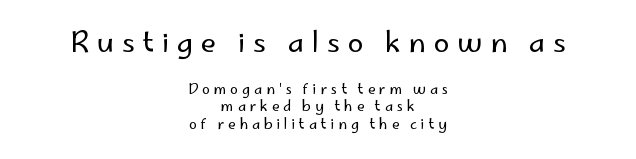
The image shows 28 px regular-weight sans-serif type, upright; set centered, line spacing 1.24x, unusually wide letter spacing (+0.28 em), not underlined; the first (top) block is 2.0x larger; low stroke contrast and a small x-height.
